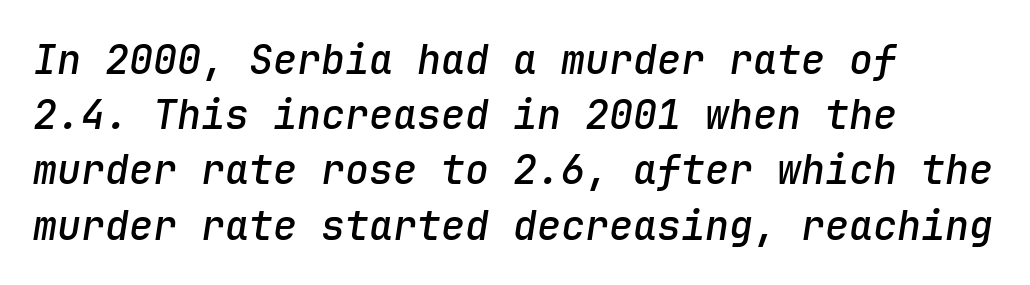
{"italic": "yes", "lean": "right", "slant_degrees": 9, "bold": "semi", "weight": "semibold", "width": "normal", "stroke_contrast": "low", "x_height": "medium", "monospaced": "yes", "underline": "no", "align": "left", "line_spacing": "normal", "line_spacing_ratio": 1.38, "letter_spacing": "normal", "letter_spacing_em": 0.0, "glyph_px": 40}
